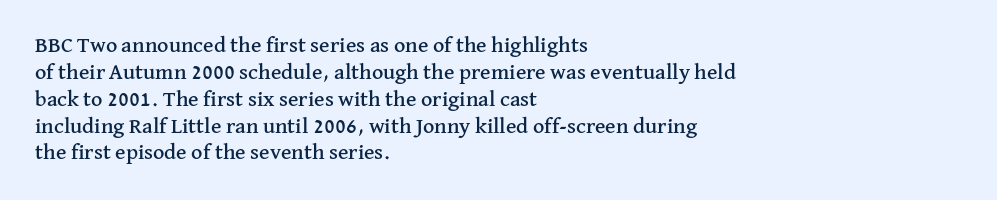
The image shows 22 px text type, upright; set left-aligned, line spacing 1.22x, normal letter spacing, not underlined.
